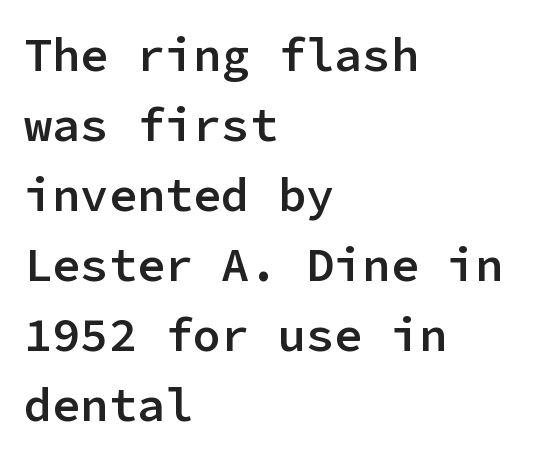
{"serif": "no", "italic": "no", "bold": "semi", "weight": "semibold", "width": "normal", "stroke_contrast": "low", "x_height": "medium", "monospaced": "yes", "underline": "no", "align": "left", "line_spacing": "normal", "line_spacing_ratio": 1.49, "letter_spacing": "normal", "letter_spacing_em": 0.0, "glyph_px": 47}
